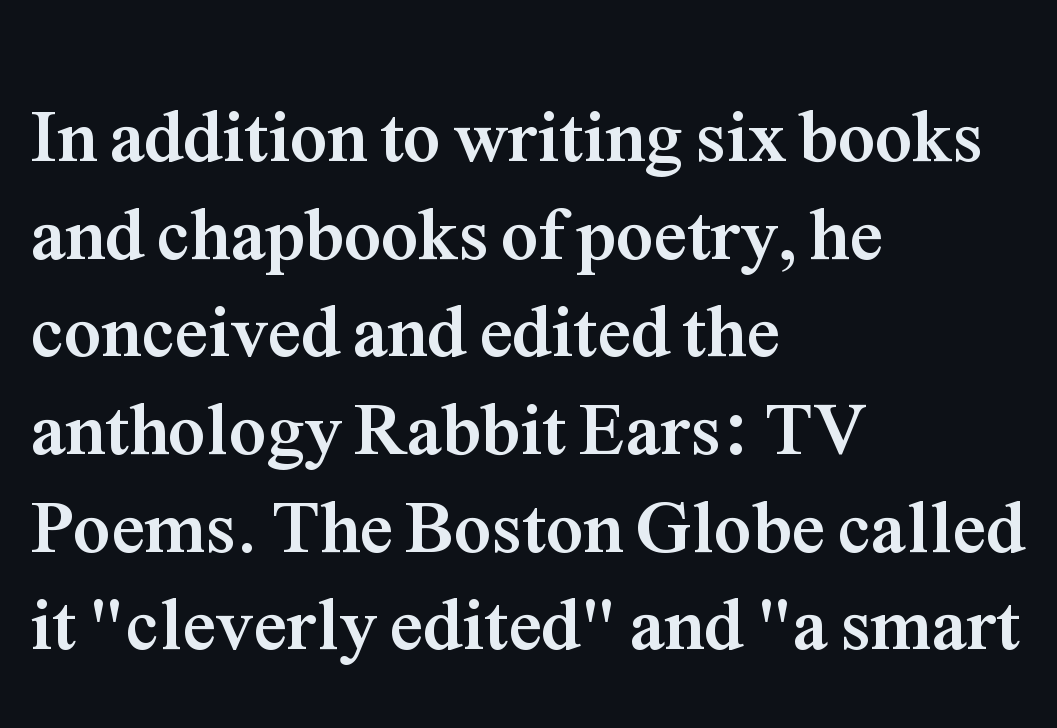
If you measured baseline to baseline, you'd find a middling distance. Standard letterfit; no display-style spreading of the glyphs. Typographically, this falls in the serif category. The paragraph shown leans on its left margin. Lines of text with bare space underneath.
